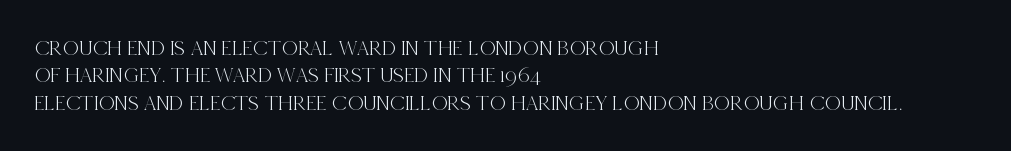
The image shows 22 px text type, upright; set left-aligned, line spacing 1.24x, normal letter spacing, not underlined.
